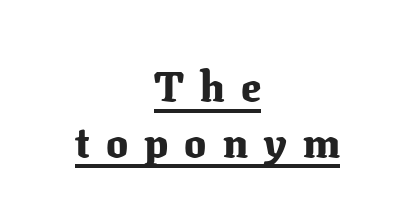
The image shows 41 px heavy serif type, upright; set centered, normal line spacing (1.36x), unusually wide letter spacing (+0.39 em), underlined; medium stroke contrast and a medium x-height.
